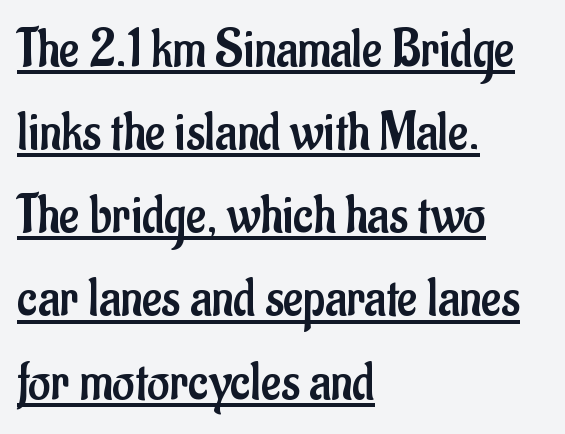
The image shows 54 px regular-weight, condensed sans-serif type, upright; set left-aligned, normal line spacing (1.54x), normal letter spacing, underlined; low stroke contrast and a small x-height.
